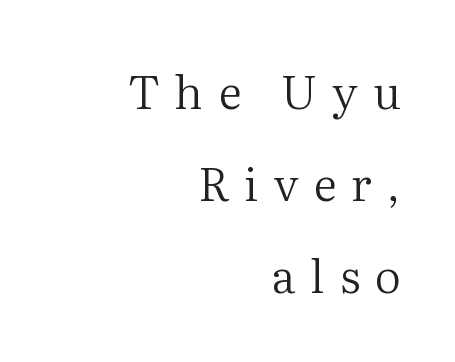
The image shows 46 px regular-weight serif type, upright; set right-aligned, loose line spacing (2.0x), unusually wide letter spacing (+0.33 em), not underlined; medium stroke contrast and a medium x-height.
